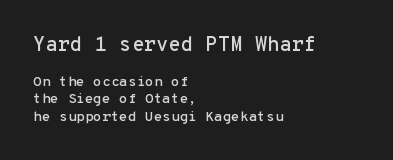
Q: Is the text italic (slanted)? A: No, it is upright.
Q: Is the text underlined? A: No.
Q: How is the paragraph aligned? A: Left-aligned.
Q: Is the spacing between letters normal or unusually wide? A: Normal.
Q: Which block of text is set in a larger size, the first (top) or the second (bottom)? A: The first (top) one.
